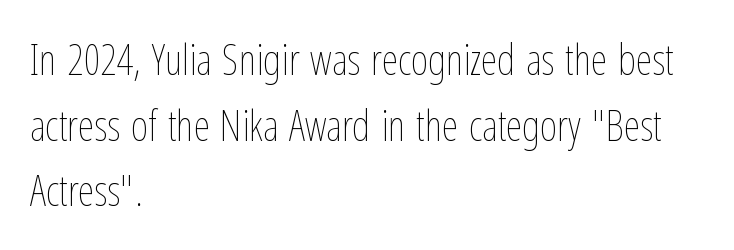
Q: Is the text bold? A: No.
Q: Is the text italic (slanted)? A: No, it is upright.
Q: Is the text underlined? A: No.
Q: How is the paragraph aligned? A: Left-aligned.
Q: Is the spacing between letters normal or unusually wide? A: Normal.
Q: Is the spacing between lines tight, normal or loose? A: Normal.
Q: Width (condensed, normal, or wide)? A: Condensed.
Q: Stroke contrast? A: Low.
Q: x-height? A: Medium.
Q: Monospaced? A: No.
